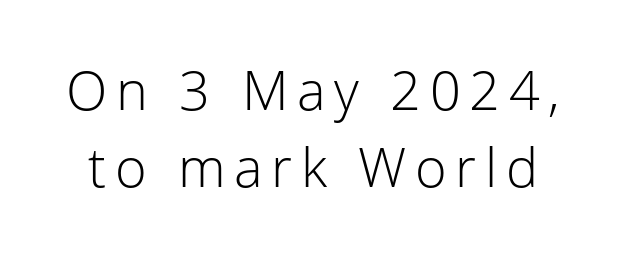
This is not heavy type; no bold has been used. Every stem runs plumb, perpendicular to the baseline. Note: no serifs on the glyphs. Regarding leading, the lines here are spaced in the standard way.
